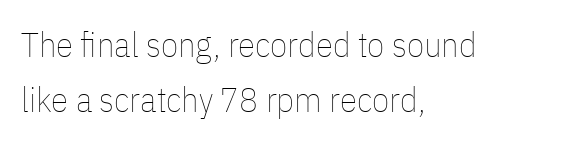
Character widths vary here, with narrow letters taking less room than wide ones. Spacing between characters is what you'd get straight out of the box. Is the type heavy? It reads as light-to-regular instead. The passage shown is not underscored anywhere. Unlike italic type, these characters show no tilt at all. Line spacing here is normal.
